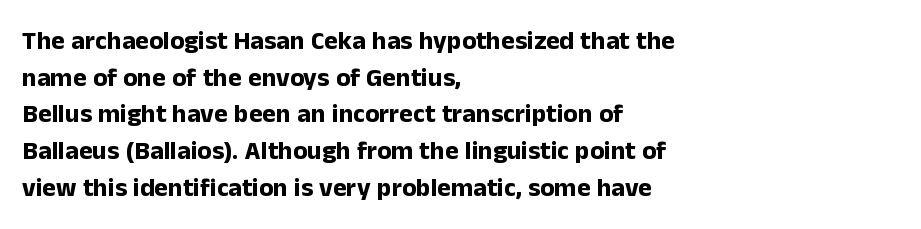
Caption: multi-line text, flush left, ragged right. Look at the tracking — it's just the regular setting, nothing added. Upright lettering throughout. The passage shown is emphatically bold. The passage shown is not underscored anywhere.
